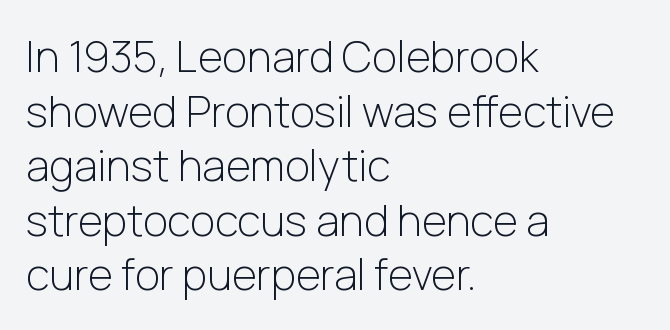
A classic flush-left, rag-right setting is used for this passage. Underline: absent. Stem width sits at or under what a default text font uses. Each letter keeps its own natural width here, so spacing adapts to shape. Serifs: no, the terminals of the letterforms are clean. One glance says typical: line gaps are just what's usual.
